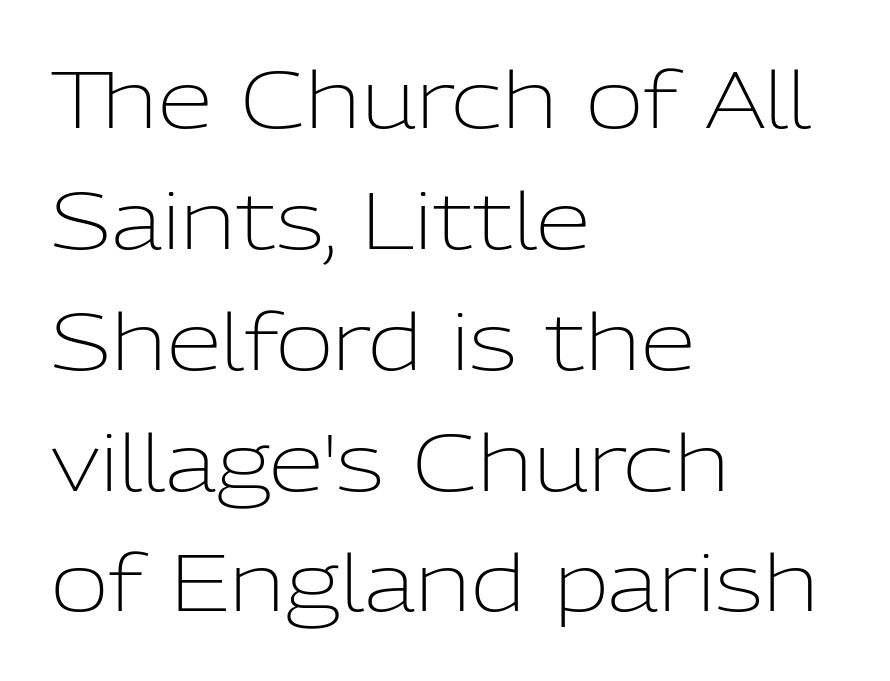
Weight: not bold — regular or lighter. A typesetter would label this face a sans. Default kerning and tracking; the words read as compact shapes. Typeset ragged right — the left edge is the straight one. Students, observe: this is what conventionally led text looks like. These lines are rendered in a variable-pitch font.
